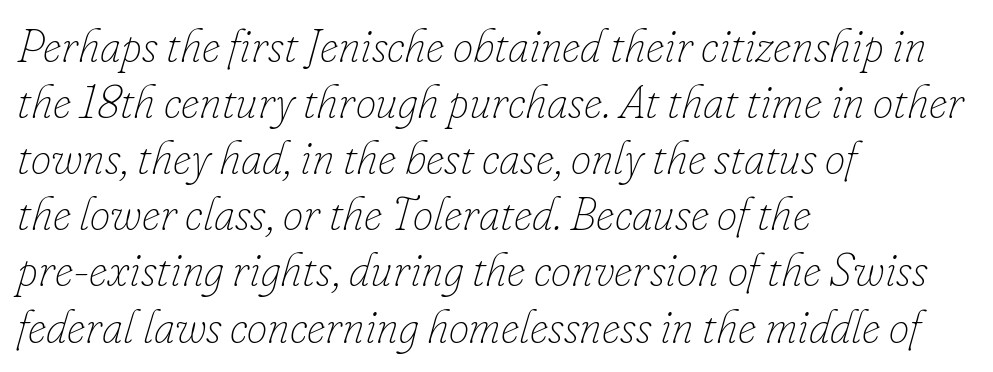
{"italic": "yes", "lean": "right", "slant_degrees": 16, "bold": "no", "weight": "thin", "width": "normal", "stroke_contrast": "low", "x_height": "small", "monospaced": "no", "underline": "no", "align": "left", "line_spacing_ratio": 1.22, "letter_spacing": "normal", "letter_spacing_em": 0.0, "glyph_px": 46}
